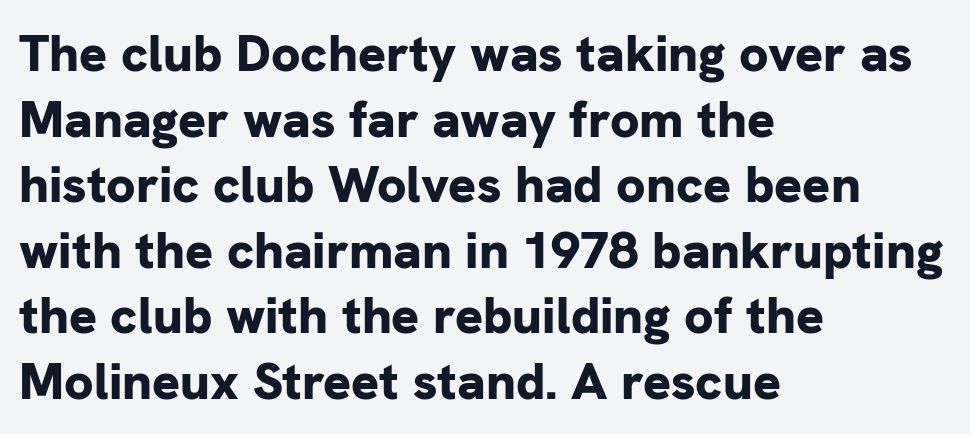
Spacing verdict: proportional, widths tailored to each character. The typesetting leans heavy: a genuine bold. The lines are quadded left. No feet cap the strokes, marking this as sans-serif type. Italic: no, the glyphs are upright roman. Honestly, the letter spacing is just normal — you wouldn't notice it.
